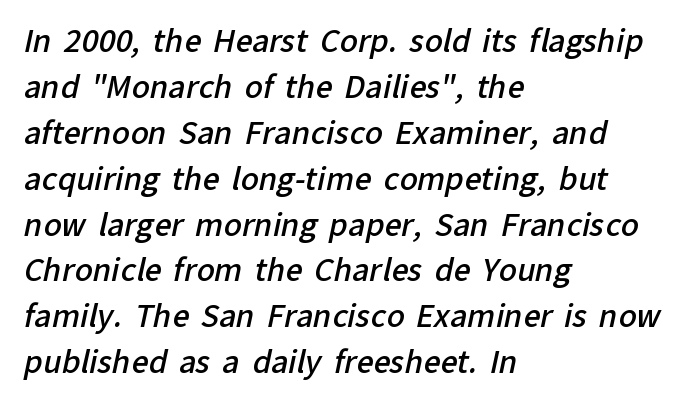
{"serif": "no", "bold": "semi", "weight": "semibold", "width": "normal", "stroke_contrast": "low", "x_height": "medium", "monospaced": "no", "underline": "no", "align": "left", "line_spacing": "normal", "line_spacing_ratio": 1.53, "letter_spacing": "normal", "letter_spacing_em": 0.0, "glyph_px": 30}
